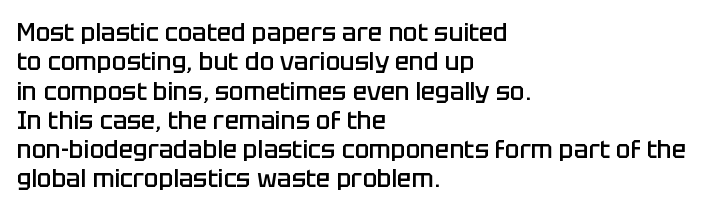
The image shows 24 px text type, upright; set left-aligned, line spacing 1.22x, normal letter spacing, not underlined.
